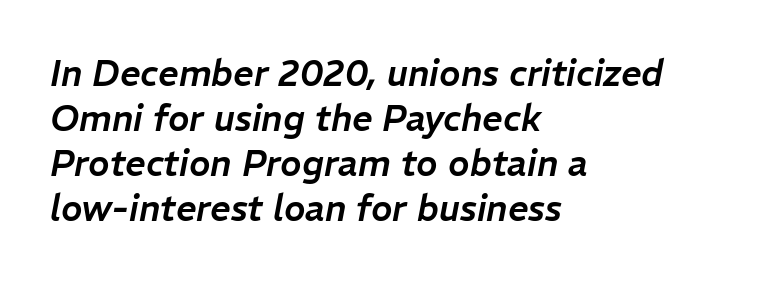
{"italic": "yes", "lean": "right", "slant_degrees": 11, "width": "normal", "stroke_contrast": "low", "x_height": "medium", "monospaced": "no", "underline": "no", "align": "left", "line_spacing": "normal", "line_spacing_ratio": 1.25, "letter_spacing": "normal", "letter_spacing_em": 0.0, "glyph_px": 36}
